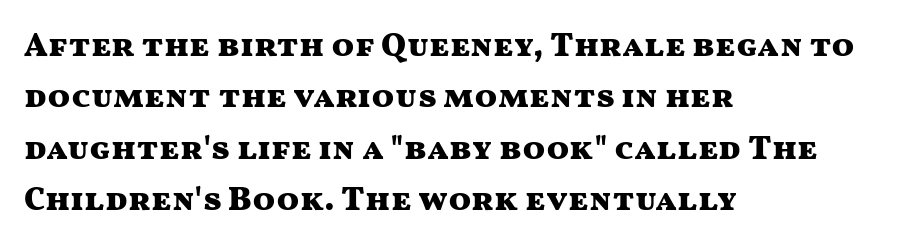
Q: Is the text bold? A: Yes.
Q: Is the text italic (slanted)? A: No, it is upright.
Q: Is the typeface a serif or a sans-serif typeface? A: Sans-serif.
Q: Is the text underlined? A: No.
Q: How is the paragraph aligned? A: Left-aligned.
Q: Is the spacing between letters normal or unusually wide? A: Normal.
Q: Is the spacing between lines tight, normal or loose? A: Normal.
Q: Width (condensed, normal, or wide)? A: Wide.
Q: Stroke contrast? A: Medium.
Q: x-height? A: Medium.
Q: Monospaced? A: No.
